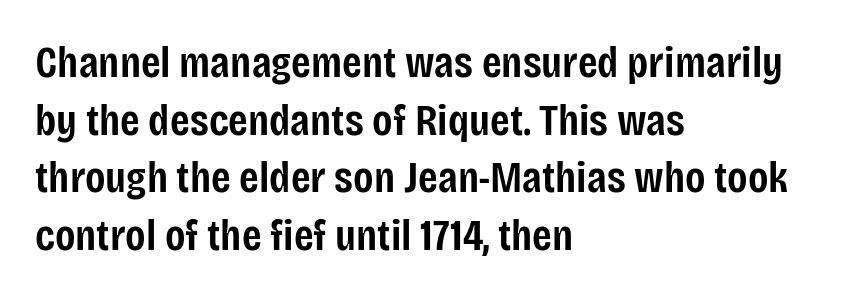
Vertically, the passage feels balanced, rows spaced as you'd expect. Compared with typical body copy, the letter spacing here is the same. Line starts are locked; line ends wander. Regarding serifs, this sample does without them. Students, this is semibold: more ink than regular, less than bold. A typesetter would call this proportional, since set widths differ per character.
